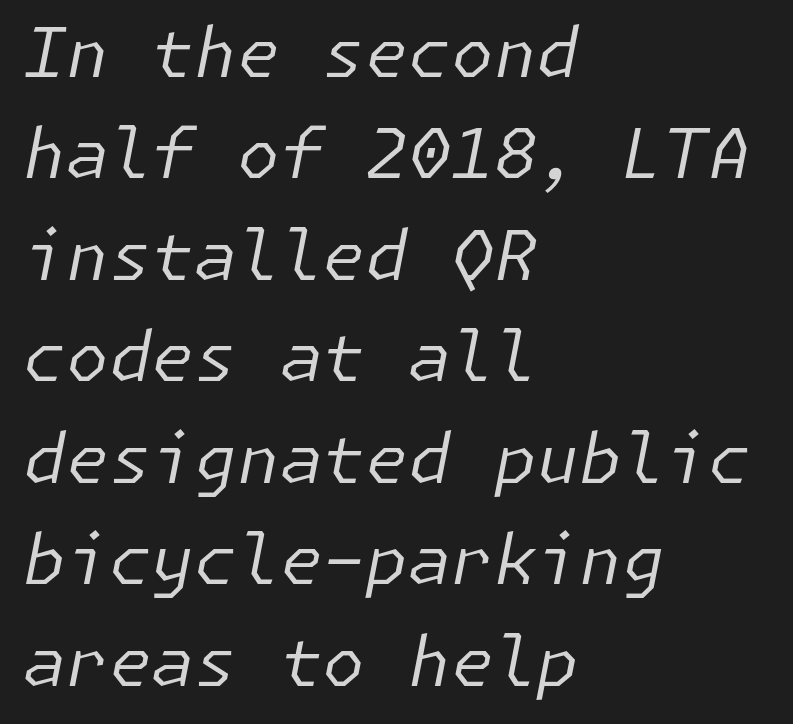
{"italic": "yes", "lean": "right", "slant_degrees": 11, "bold": "no", "weight": "regular", "width": "normal", "stroke_contrast": "low", "x_height": "medium", "underline": "no", "align": "left", "line_spacing": "normal", "line_spacing_ratio": 1.47, "letter_spacing": "normal", "letter_spacing_em": 0.0, "glyph_px": 69}
